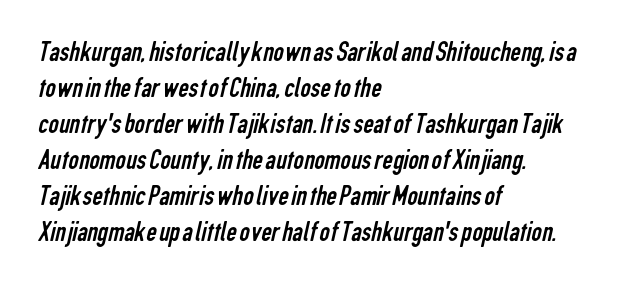
No extra ink here — the face is not bold. Glance below the letters and you will spot only blank space. Look at the bottom of the vertical strokes: they stop flat, with no serifs. Looks like regular typesetting: each glyph gets only the width it needs.
